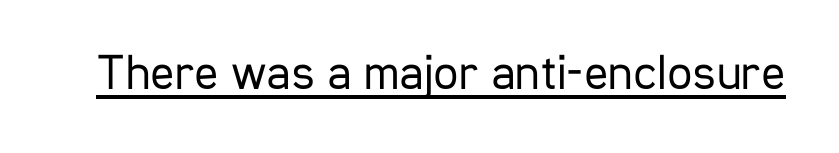
Does the lettering tilt? It doesn't — this is upright. The typeface has the unassuming heft of standard copy or less. Here the designer chose a conventional face with non-uniform glyph widths. The designer went with a sans here, leaving each stem footless.
